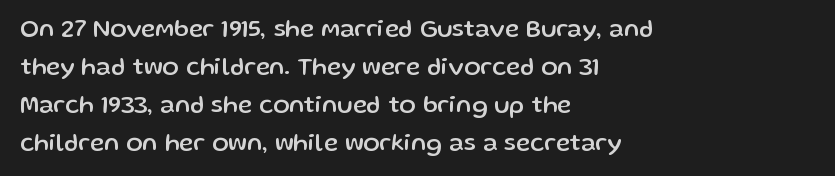
The specimen omits any rule beneath the text block's lines. Alignment: flush left. Italic? Not at all — the glyphs are vertical. The lines sit at an ordinary, default distance from one another. You could call the tracking neutral — neither tight nor loose.
